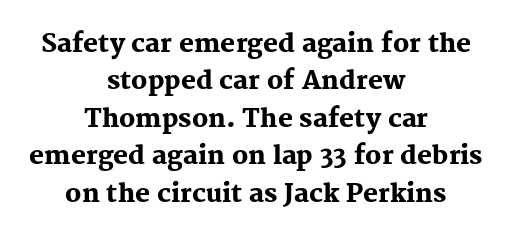
The image shows 25 px bold type, upright; set centered, normal line spacing (1.5x), normal letter spacing, not underlined.
